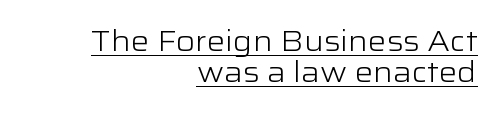
Q: Is the text bold? A: No.
Q: Is the text italic (slanted)? A: No, it is upright.
Q: Is the typeface a serif or a sans-serif typeface? A: Sans-serif.
Q: Is the text underlined? A: Yes.
Q: How is the paragraph aligned? A: Right-aligned.
Q: Is the spacing between letters normal or unusually wide? A: Normal.
Q: Is the spacing between lines tight, normal or loose? A: Tight.
Q: Width (condensed, normal, or wide)? A: Wide.
Q: Stroke contrast? A: Low.
Q: x-height? A: Medium.
Q: Monospaced? A: No.
